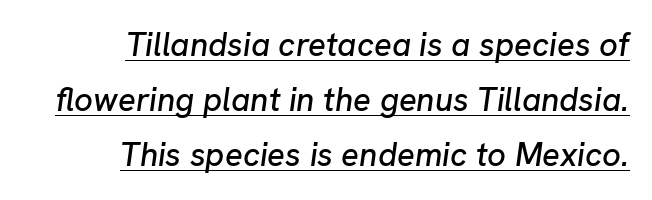
The image shows 33 px text type, italic (leaning right); set right-aligned, normal line spacing (1.67x), normal letter spacing, underlined; low stroke contrast and a medium x-height.
